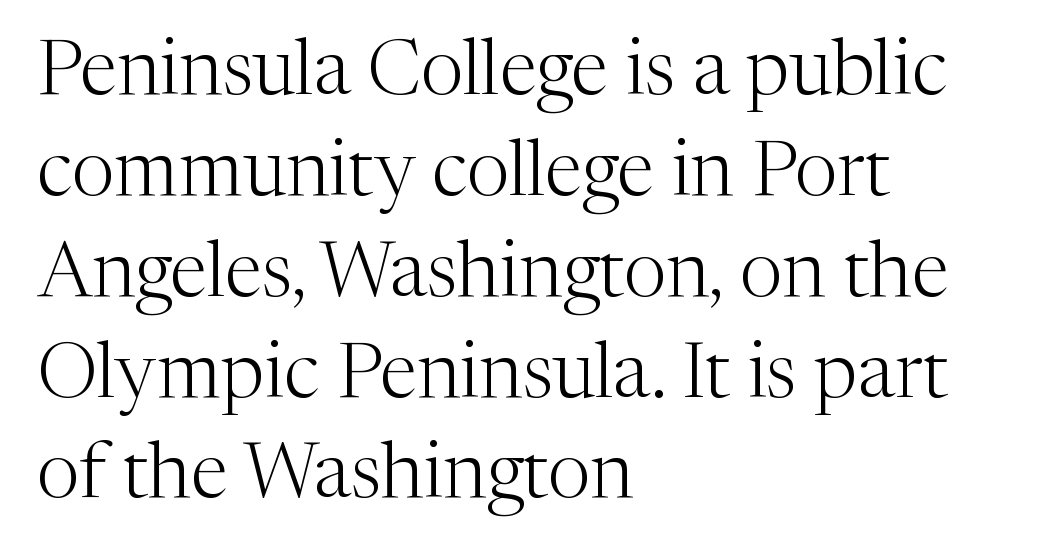
Q: Is the text bold? A: No.
Q: Is the text italic (slanted)? A: No, it is upright.
Q: Is the typeface a serif or a sans-serif typeface? A: Serif.
Q: Is the text underlined? A: No.
Q: How is the paragraph aligned? A: Left-aligned.
Q: Is the spacing between letters normal or unusually wide? A: Normal.
Q: Is the spacing between lines tight, normal or loose? A: Normal.
Q: Width (condensed, normal, or wide)? A: Normal.
Q: Stroke contrast? A: Medium.
Q: x-height? A: Medium.
Q: Monospaced? A: No.
